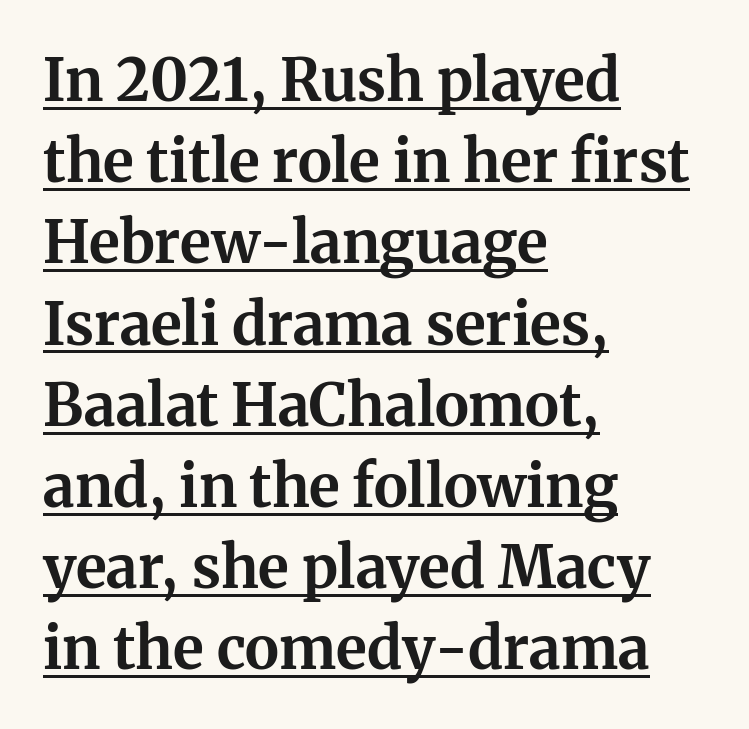
Check the space under the baseline: a stroke is drawn there. How would I describe the line gaps? Plain and ordinary. In terms of letterspacing, this is plain default setting. You can tell it's not italic because the verticals are truly vertical.
